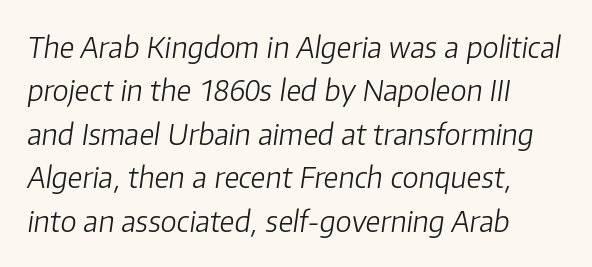
{"italic": "yes", "lean": "right", "slant_degrees": 8, "bold": "no", "weight": "light", "width": "normal", "stroke_contrast": "low", "x_height": "medium", "monospaced": "no", "underline": "no", "align": "left", "line_spacing": "normal", "line_spacing_ratio": 1.5, "letter_spacing": "normal", "letter_spacing_em": 0.0, "glyph_px": 29}
